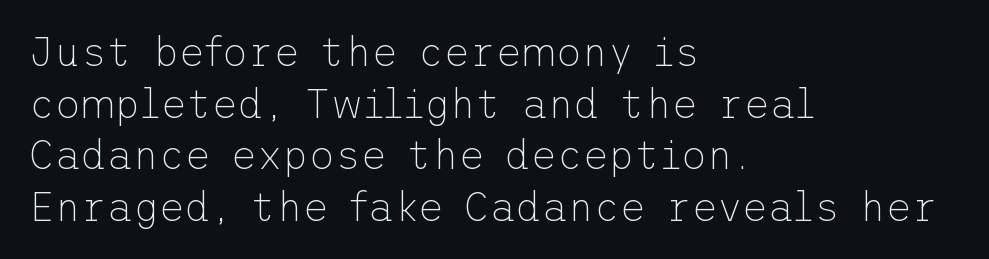
Plain, unruled lines of type. Designer's note — italics off, roman on. Caption: standard tracking, unaltered. Whoever set this chose a conventional vertical rhythm. Classification — sans serif.
